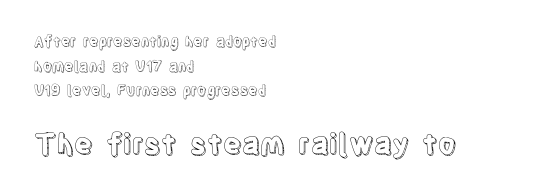
Q: Is the text italic (slanted)? A: No, it is upright.
Q: Is the text underlined? A: No.
Q: How is the paragraph aligned? A: Left-aligned.
Q: Is the spacing between letters normal or unusually wide? A: Normal.
Q: Which block of text is set in a larger size, the first (top) or the second (bottom)? A: The second (bottom) one.
Q: Width (condensed, normal, or wide)? A: Condensed.
Q: x-height? A: Large.
Q: Monospaced? A: No.
